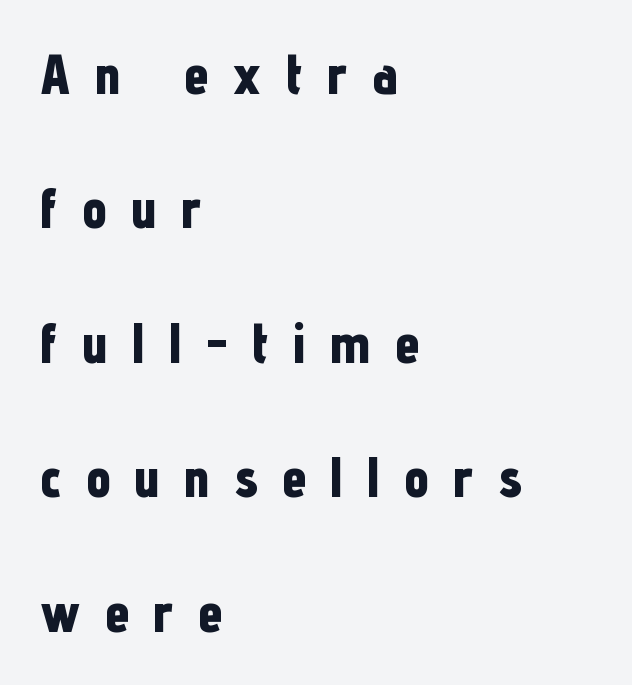
The image shows 56 px bold, condensed sans-serif type, upright; set left-aligned, loose line spacing (2.4x), unusually wide letter spacing (+0.43 em), not underlined; low stroke contrast and a medium x-height.
